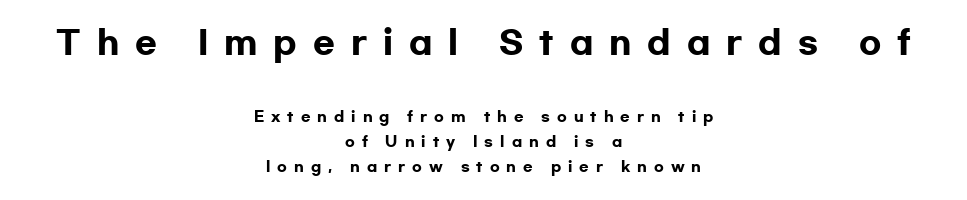
Q: Is the text bold? A: Yes.
Q: Is the text italic (slanted)? A: No, it is upright.
Q: Is the typeface a serif or a sans-serif typeface? A: Sans-serif.
Q: Is the text underlined? A: No.
Q: How is the paragraph aligned? A: Centered.
Q: Is the spacing between letters normal or unusually wide? A: Unusually wide.
Q: Which block of text is set in a larger size, the first (top) or the second (bottom)? A: The first (top) one.
Q: Width (condensed, normal, or wide)? A: Wide.
Q: Stroke contrast? A: Low.
Q: x-height? A: Medium.
Q: Monospaced? A: No.
